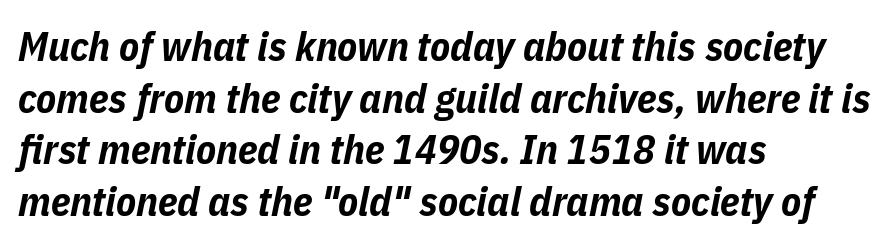
The image shows 41 px bold, condensed type, italic (leaning right); set left-aligned, normal line spacing (1.26x), normal letter spacing, not underlined; low stroke contrast and a medium x-height.
